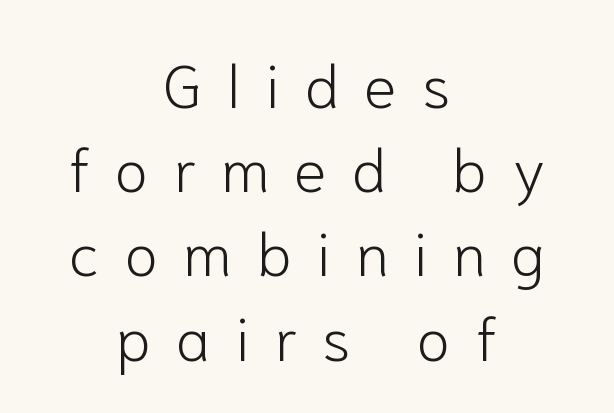
Q: Is the text bold? A: No.
Q: Is the text italic (slanted)? A: No, it is upright.
Q: Is the typeface a serif or a sans-serif typeface? A: Sans-serif.
Q: Is the text underlined? A: No.
Q: How is the paragraph aligned? A: Centered.
Q: Is the spacing between letters normal or unusually wide? A: Unusually wide.
Q: Is the spacing between lines tight, normal or loose? A: Normal.
Q: Width (condensed, normal, or wide)? A: Normal.
Q: Stroke contrast? A: Low.
Q: x-height? A: Medium.
Q: Monospaced? A: No.
